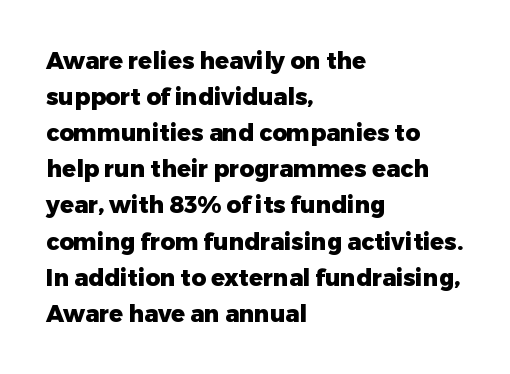
{"italic": "no", "bold": "yes", "underline": "no", "align": "left", "line_spacing": "normal", "line_spacing_ratio": 1.57, "letter_spacing": "normal", "letter_spacing_em": 0.0, "glyph_px": 23}
